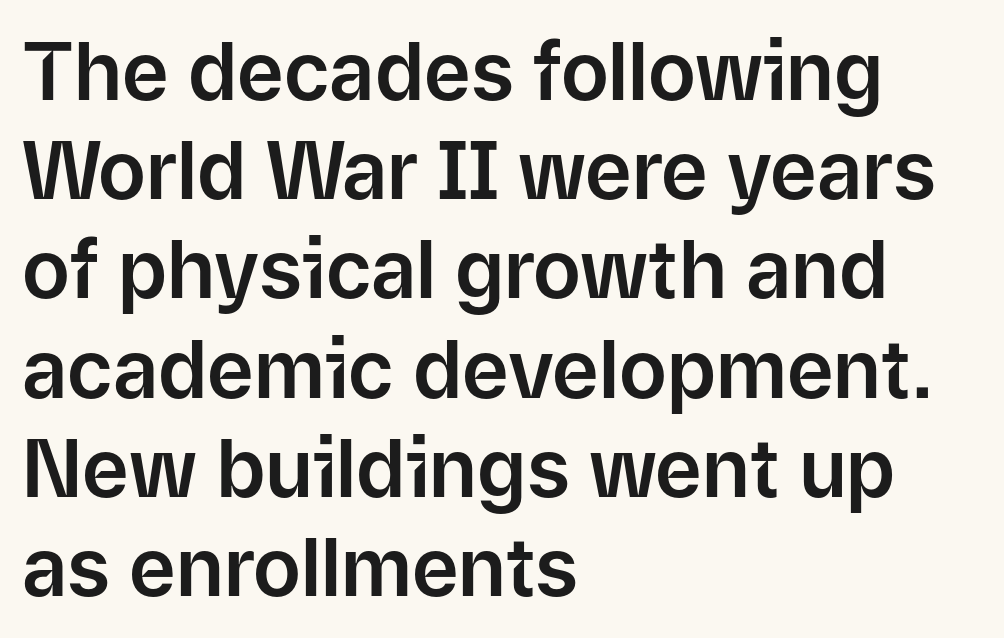
The image shows 80 px sans-serif type, upright; set left-aligned, line spacing 1.24x, normal letter spacing, not underlined; low stroke contrast and a medium x-height.
